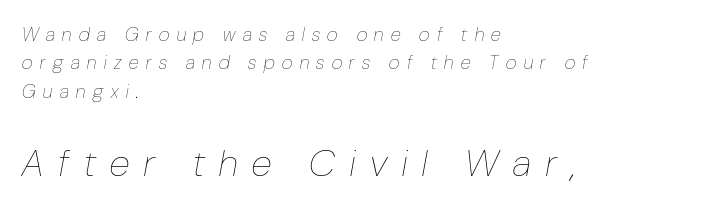
The image shows 38 px thin, condensed type, italic (leaning right); set left-aligned, normal line spacing (1.5x), unusually wide letter spacing (+0.4 em), not underlined; the second (bottom) block is 2.0x larger; low stroke contrast and a medium x-height.
